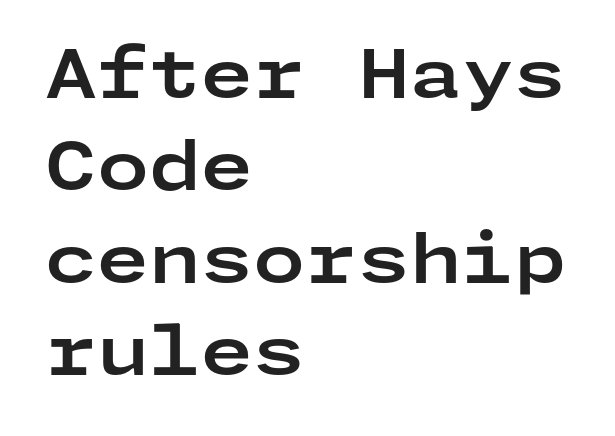
{"serif": "no", "italic": "no", "bold": "yes", "weight": "bold", "width": "wide", "stroke_contrast": "low", "x_height": "medium", "underline": "no", "align": "left", "line_spacing": "normal", "line_spacing_ratio": 1.38, "letter_spacing": "normal", "letter_spacing_em": 0.0, "glyph_px": 67}
